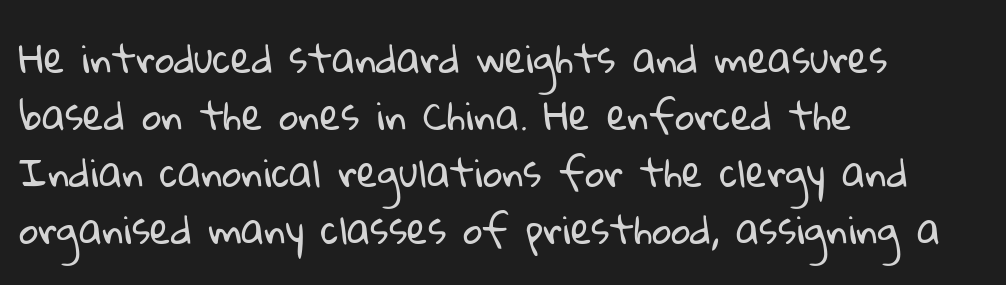
Q: Is the text bold? A: No.
Q: Is the typeface a serif or a sans-serif typeface? A: Sans-serif.
Q: Is the text underlined? A: No.
Q: How is the paragraph aligned? A: Left-aligned.
Q: Is the spacing between letters normal or unusually wide? A: Normal.
Q: Is the spacing between lines tight, normal or loose? A: Normal.
Q: Width (condensed, normal, or wide)? A: Normal.
Q: Stroke contrast? A: Low.
Q: x-height? A: Medium.
Q: Monospaced? A: No.
